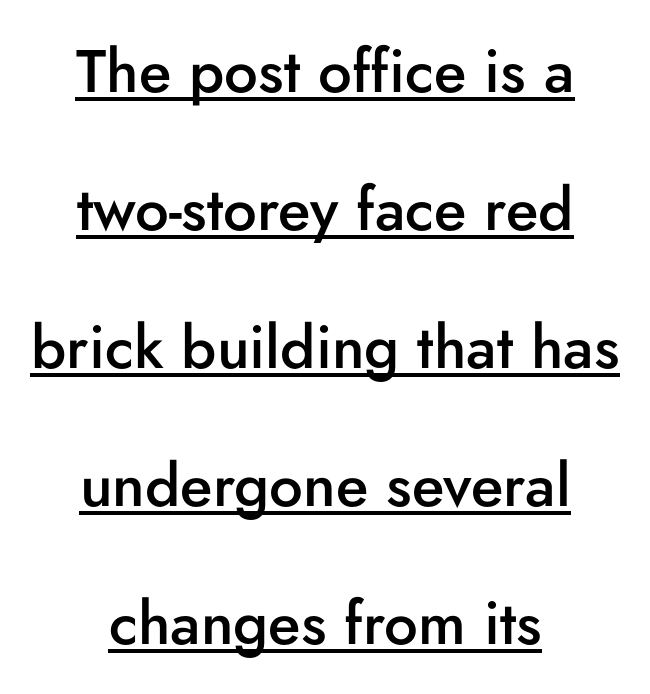
Does the weight exceed regular? Yes, but only to semibold. This rendering uses center alignment, leaving both contours irregular but symmetric. The rendering shows plain stroke endings on the letterforms — a sans-serif design. Varying glyph widths throughout — classic text-font behaviour. No italicization has been applied; the sample stays upright.
